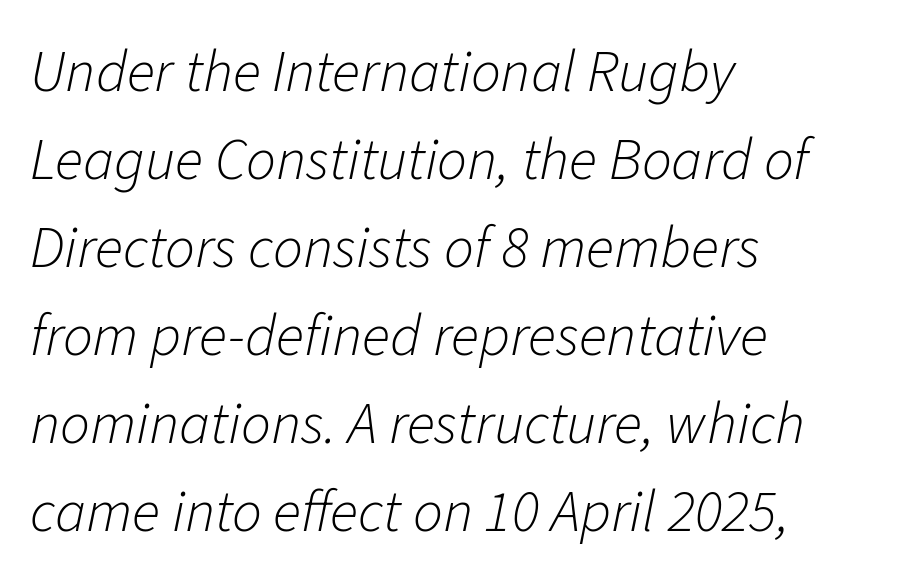
The face used here is rendered with its standard letterfit. Notice how the stems are inclined rather than vertical — that's the hallmark of italics. Notice how descenders clear the ascenders below comfortably — that's standard leading. Stems and bowls with no extra thickness — not bold. Notice how the passage keeps a crisp vertical edge on the left only.
